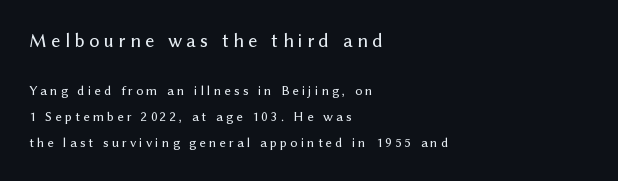
Caption: expanded tracking, letters set apart. The space directly below the letters is spotless. You can tell it's not italic because the verticals are truly vertical. The face used here appears at its bigger size in the upper chunk. Each line starts at the same left margin while the right side varies.
